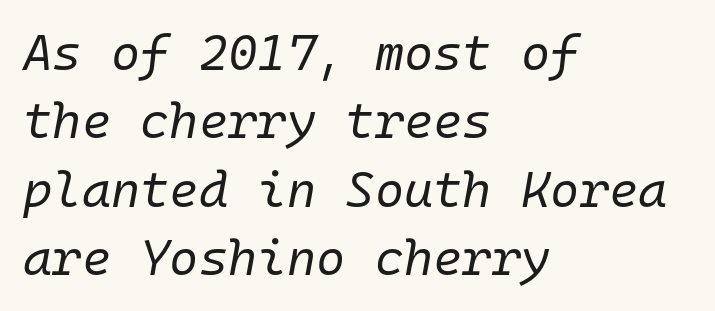
{"italic": "yes", "lean": "right", "slant_degrees": 10, "bold": "no", "weight": "regular", "width": "normal", "stroke_contrast": "low", "x_height": "medium", "monospaced": "yes", "underline": "no", "align": "left", "line_spacing": "normal", "line_spacing_ratio": 1.37, "letter_spacing": "normal", "letter_spacing_em": 0.0, "glyph_px": 50}
